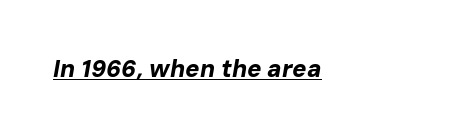
{"italic": "yes", "lean": "right", "slant_degrees": 10, "bold": "yes", "underline": "yes", "align": "left", "letter_spacing": "normal", "letter_spacing_em": 0.0, "glyph_px": 24}
